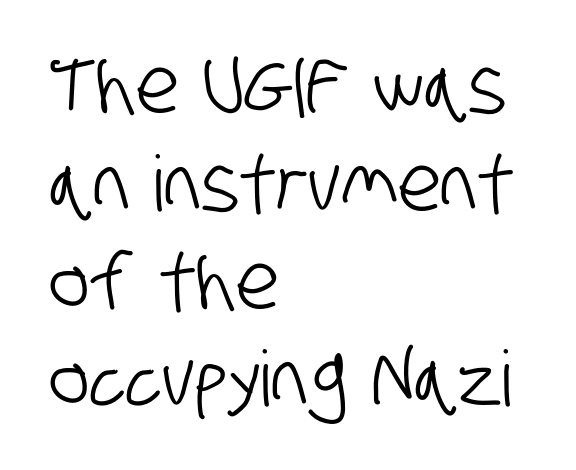
Q: Is the typeface a serif or a sans-serif typeface? A: Sans-serif.
Q: Is the text underlined? A: No.
Q: How is the paragraph aligned? A: Left-aligned.
Q: Is the spacing between letters normal or unusually wide? A: Normal.
Q: Is the spacing between lines tight, normal or loose? A: Normal.
Q: Width (condensed, normal, or wide)? A: Condensed.
Q: Stroke contrast? A: Low.
Q: x-height? A: Large.
Q: Monospaced? A: No.
